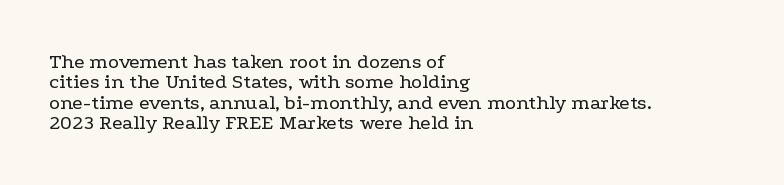
Here the glyphs are tracked normally, forming tight word shapes. Tall strokes in this sample are plumb rather than angled. Which margin do the lines hug? The left one — the right edge is uneven. Horizontal bands of white between lines are thin slivers. Descenders hang freely into open space.
